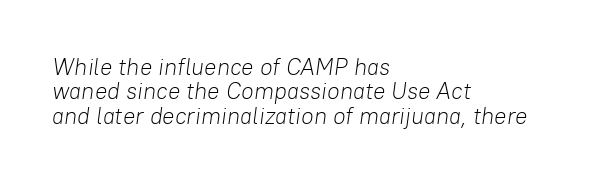
Q: Is the text bold? A: No.
Q: Is the text italic (slanted)? A: Yes, it leans right by about 8 degrees.
Q: Is the text underlined? A: No.
Q: How is the paragraph aligned? A: Left-aligned.
Q: Is the spacing between letters normal or unusually wide? A: Normal.
Q: Is the spacing between lines tight, normal or loose? A: Tight.
